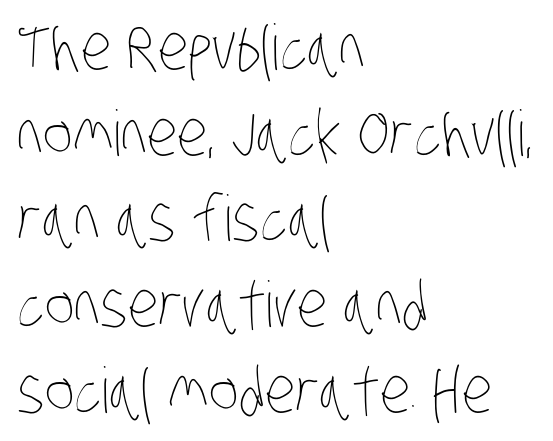
{"bold": "no", "weight": "thin", "width": "condensed", "stroke_contrast": "low", "x_height": "large", "monospaced": "no", "underline": "no", "align": "left", "line_spacing": "normal", "line_spacing_ratio": 1.36, "letter_spacing": "normal", "letter_spacing_em": 0.0, "glyph_px": 63}
